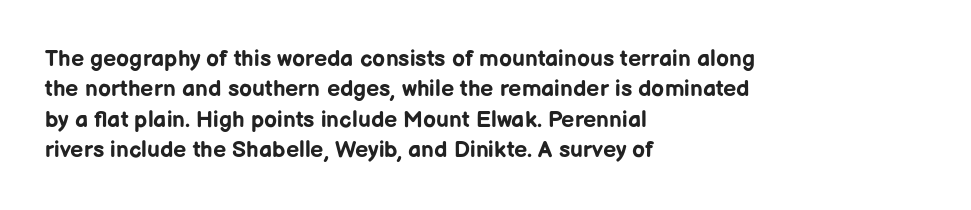
{"italic": "no", "bold": "yes", "underline": "no", "align": "left", "line_spacing": "normal", "line_spacing_ratio": 1.32, "letter_spacing": "normal", "letter_spacing_em": 0.0, "glyph_px": 23}
